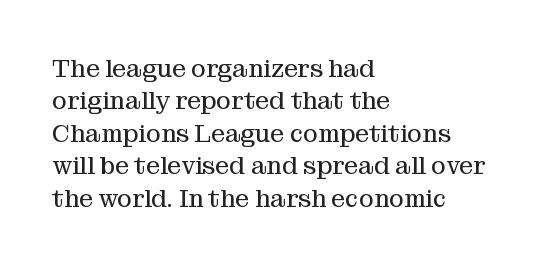
{"italic": "no", "bold": "no", "underline": "no", "align": "left", "line_spacing": "normal", "line_spacing_ratio": 1.3, "letter_spacing": "normal", "letter_spacing_em": 0.0, "glyph_px": 25}
